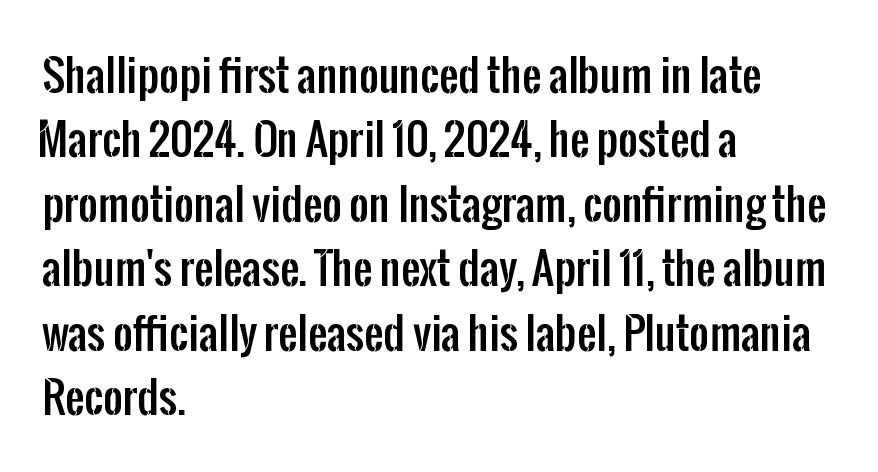
The text block is weighted toward the left margin, trailing off unevenly rightward. Style check: upright. Proportional: the letters do not fall into vertical columns. The line-height multiplier appears to be the usual default. Words appear dense and cohesive because spacing is normal. The space beneath each line is pristine and unruled.
